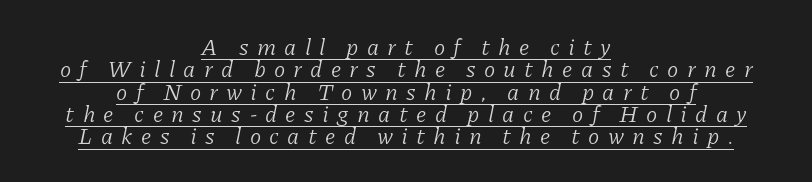
Does the copy run flush right? No — it is centered line by line. Italic: yes, the glyphs are oblique. What decoration does the sample have? An underline. Stems and bowls with no extra thickness — not bold. A typesetter would call this heavily tracked-out type. Interline gaps are noticeably narrow in this sample.
